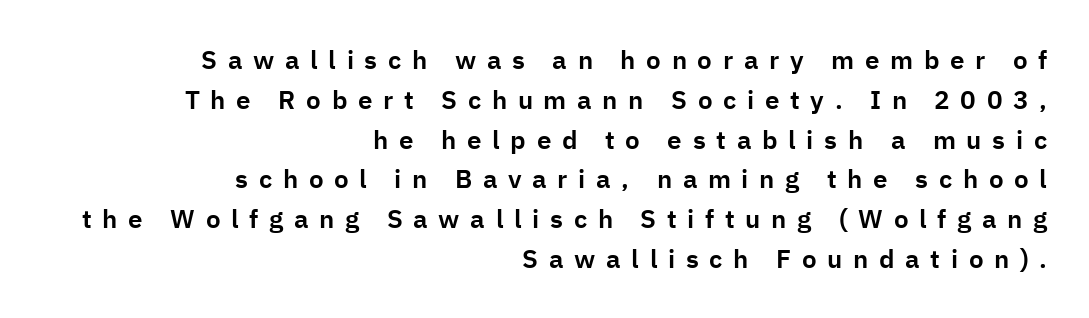
Q: Is the text italic (slanted)? A: No, it is upright.
Q: Is the text underlined? A: No.
Q: How is the paragraph aligned? A: Right-aligned.
Q: Is the spacing between letters normal or unusually wide? A: Unusually wide.
Q: Is the spacing between lines tight, normal or loose? A: Normal.
